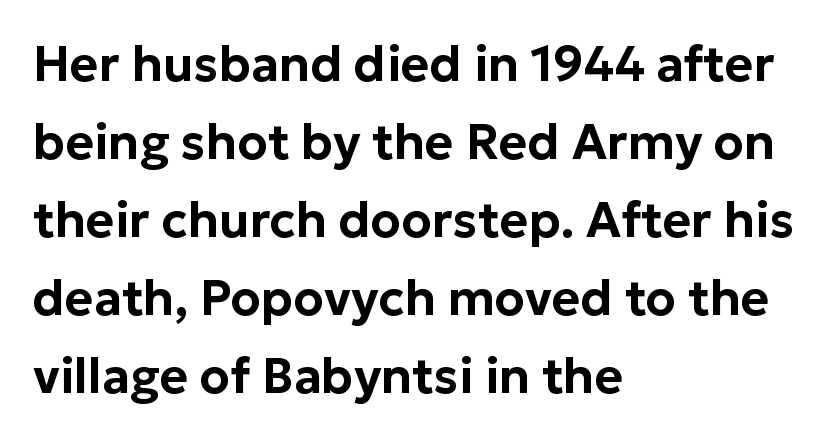
The image shows 49 px sans-serif type, upright; set left-aligned, normal line spacing (1.59x), normal letter spacing, not underlined; low stroke contrast and a medium x-height.
